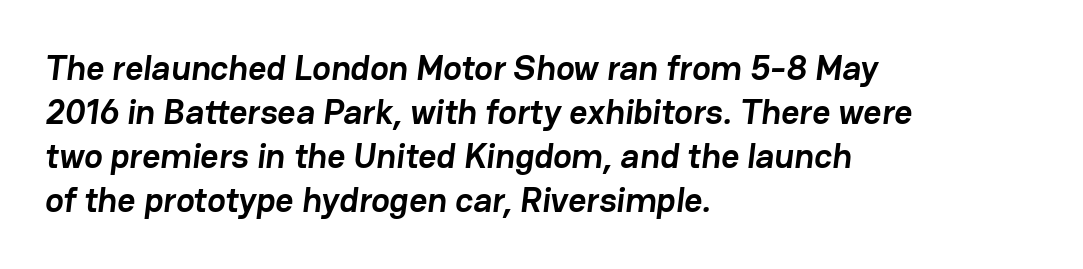
Underline: absent. Look at the bottom of the vertical strokes: they stop flat, with no serifs. In terms of leading, this rendering sits right in the middle. A student would call this left alignment; a typographer would say flush left, rag right. Emphasis by weight is at full strength: bold.
